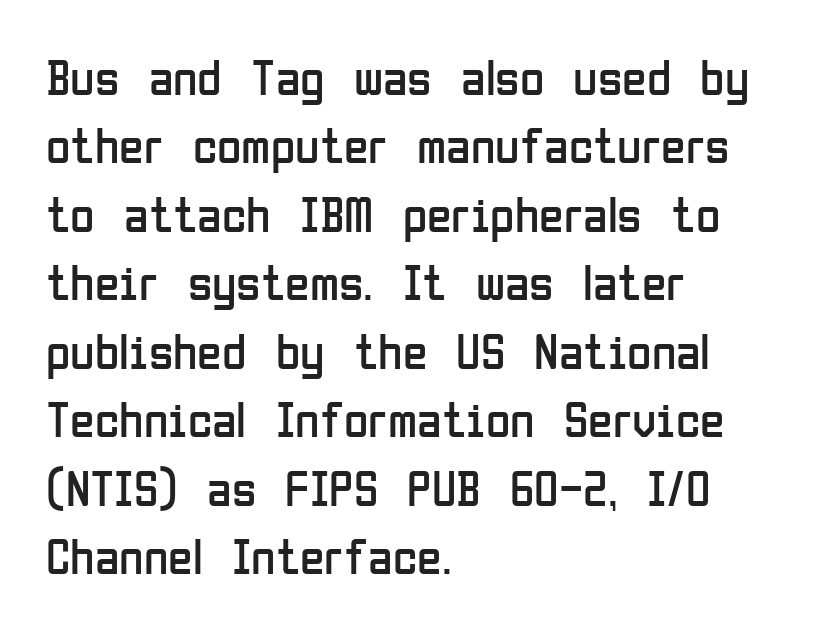
{"serif": "no", "italic": "no", "bold": "no", "weight": "regular", "width": "condensed", "stroke_contrast": "low", "x_height": "medium", "monospaced": "no", "underline": "no", "align": "left", "line_spacing": "normal", "line_spacing_ratio": 1.37, "letter_spacing": "normal", "letter_spacing_em": 0.0, "glyph_px": 50}
